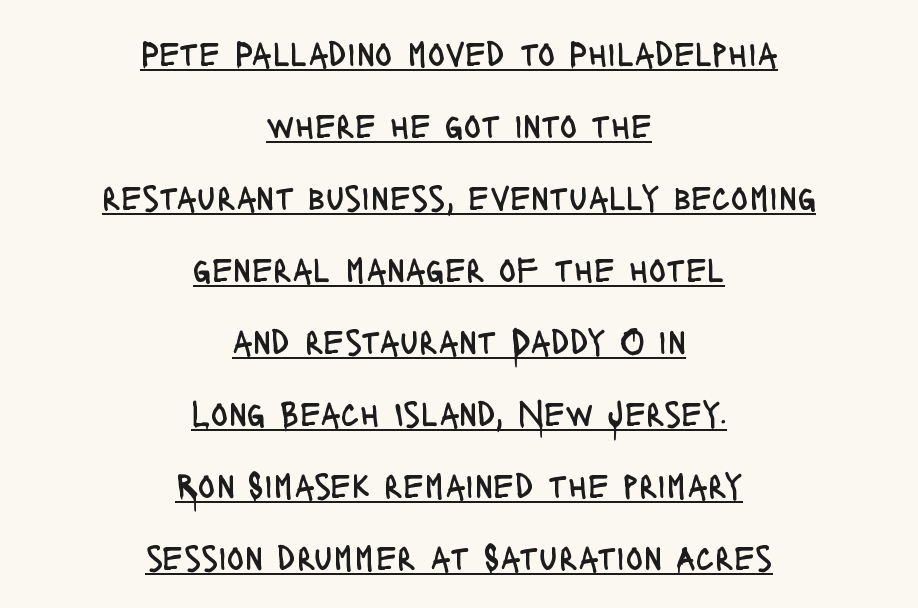
{"serif": "no", "italic": "no", "bold": "no", "weight": "regular", "width": "condensed", "stroke_contrast": "low", "x_height": "large", "monospaced": "no", "underline": "yes", "align": "center", "line_spacing": "loose", "line_spacing_ratio": 2.0, "letter_spacing": "normal", "letter_spacing_em": 0.0, "glyph_px": 36}
